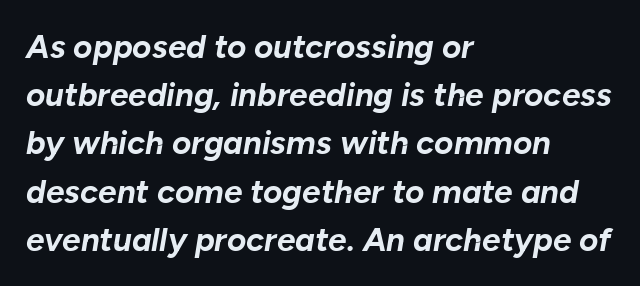
A full-strength bold gives these letters their thick strokes. Is the type slanted? Yes — the strokes lean at a clear angle. The baseline area is clear. Is there much room between lines? A standard amount, neither cramped nor airy.
